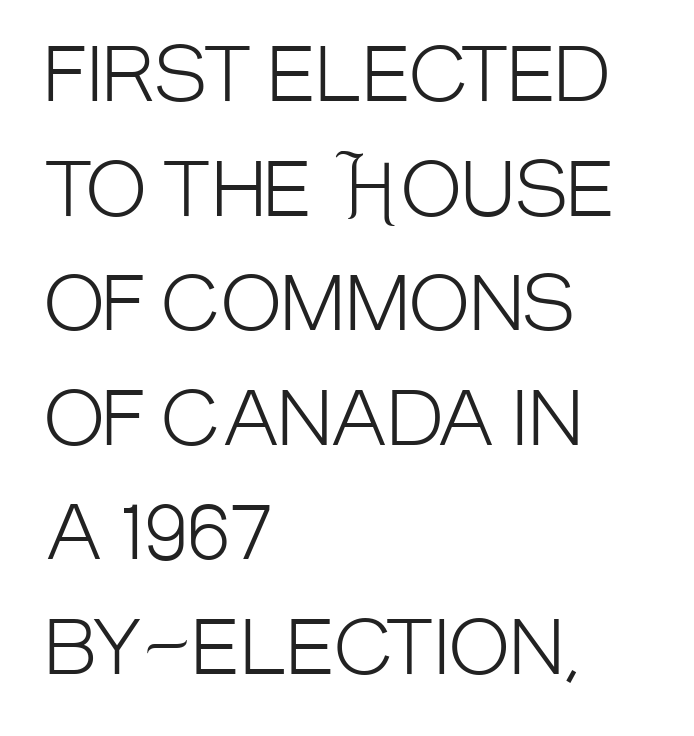
The image shows 73 px light, condensed sans-serif type, upright; set left-aligned, normal line spacing (1.57x), normal letter spacing, not underlined; low stroke contrast and a large x-height.
